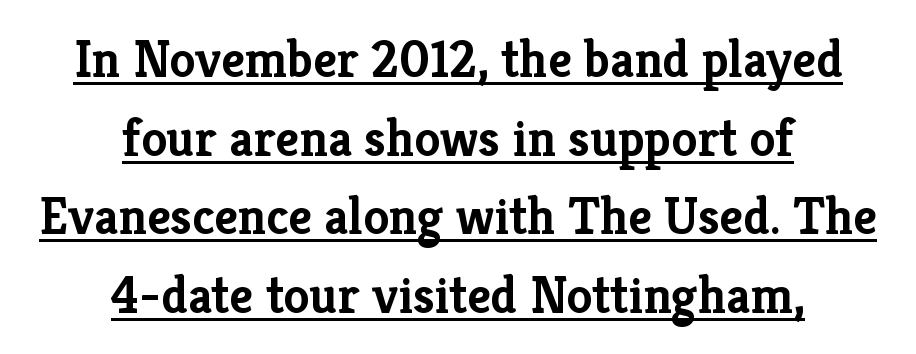
The rendering positions every line midway between the sides. Serif or sans? Serif — the stroke terminals have little feet. Leading matches the norm, producing a regular column. Descenders here cross a horizontal rule under the line. On the weight axis this lands at bold, roughly 700.
